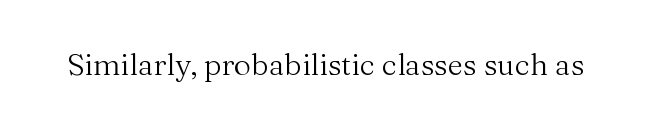
{"serif": "yes", "italic": "no", "bold": "no", "weight": "regular", "width": "normal", "stroke_contrast": "medium", "x_height": "medium", "monospaced": "no", "underline": "no", "letter_spacing": "normal", "letter_spacing_em": 0.0, "glyph_px": 30}
